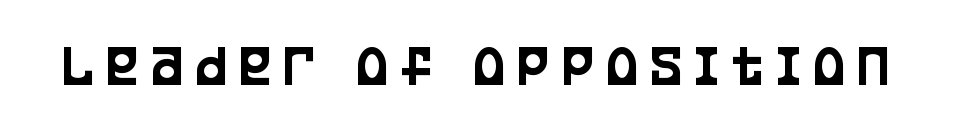
The type sits square on the baseline with zero lean. The letters carry no serifs — their stems end cleanly without finishing strokes. How are the letters spaced? Widely, with obvious added tracking. These lines are rendered in a variable-pitch font. Honestly, there is no underline to notice here at all.
